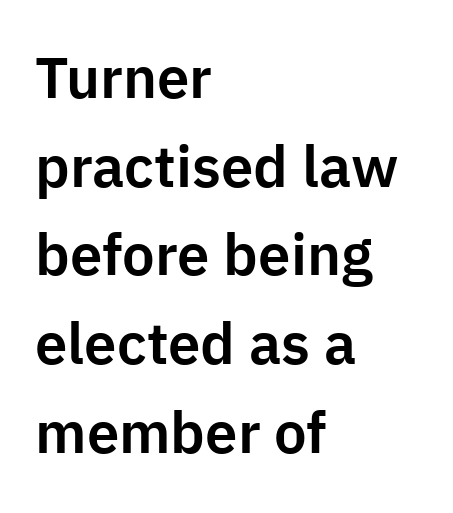
{"serif": "no", "italic": "no", "width": "normal", "stroke_contrast": "low", "x_height": "medium", "monospaced": "no", "underline": "no", "align": "left", "line_spacing": "normal", "line_spacing_ratio": 1.53, "letter_spacing": "normal", "letter_spacing_em": 0.0, "glyph_px": 58}
